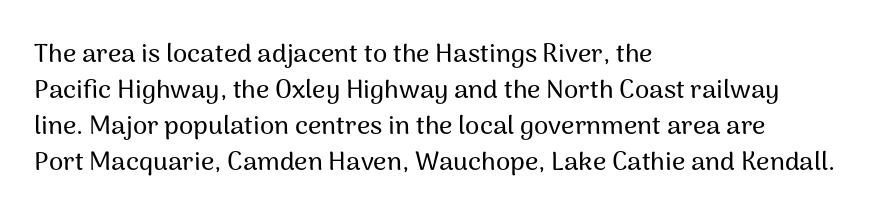
This is roman type, the default non-slanted kind. Standard letterfit; no display-style spreading of the glyphs. Evenly set lines give the paragraph a standard silhouette. The specimen omits any rule beneath the text block's lines. The paragraph shown leans on its left margin.
